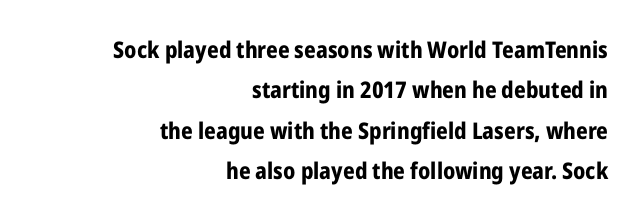
Q: Is the text bold? A: Yes.
Q: Is the text italic (slanted)? A: No, it is upright.
Q: Is the text underlined? A: No.
Q: How is the paragraph aligned? A: Right-aligned.
Q: Is the spacing between letters normal or unusually wide? A: Normal.
